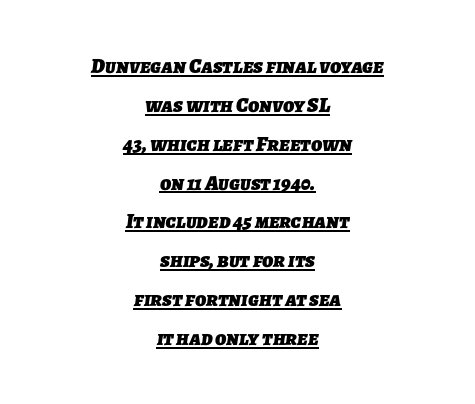
{"bold": "yes", "underline": "yes", "align": "center", "line_spacing_ratio": 1.85, "letter_spacing": "normal", "letter_spacing_em": 0.0, "glyph_px": 21}
